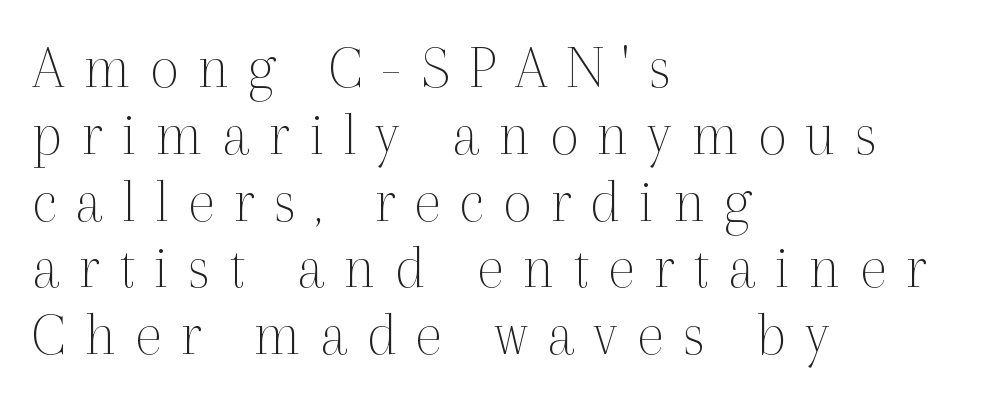
{"serif": "yes", "italic": "no", "bold": "no", "weight": "thin", "width": "normal", "x_height": "medium", "monospaced": "no", "underline": "no", "align": "left", "line_spacing": "tight", "line_spacing_ratio": 1.06, "letter_spacing": "wide", "letter_spacing_em": 0.3, "glyph_px": 63}
